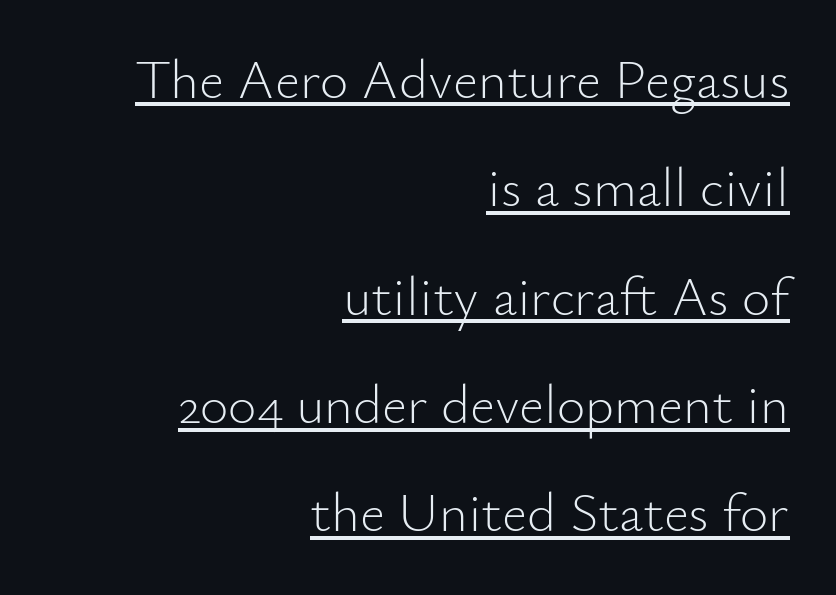
Q: Is the text bold? A: No.
Q: Is the text italic (slanted)? A: No, it is upright.
Q: Is the typeface a serif or a sans-serif typeface? A: Sans-serif.
Q: Is the text underlined? A: Yes.
Q: How is the paragraph aligned? A: Right-aligned.
Q: Is the spacing between letters normal or unusually wide? A: Normal.
Q: Is the spacing between lines tight, normal or loose? A: Loose.
Q: Width (condensed, normal, or wide)? A: Normal.
Q: Stroke contrast? A: Low.
Q: x-height? A: Small.
Q: Monospaced? A: No.
